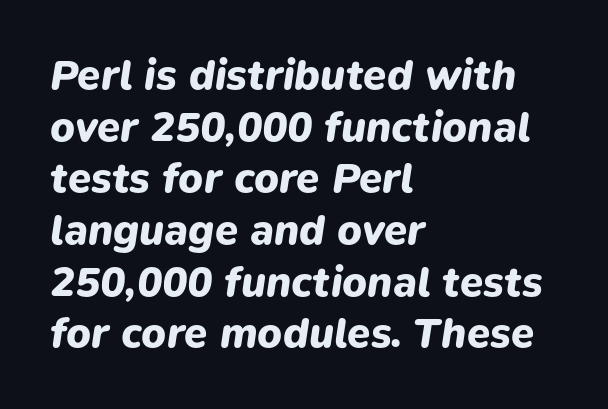
The text carries the slant typical of an italic or oblique font. How heavy is the stroke? Heavy — this is a bold. The passage shown has conventional tracking throughout. The passage shown is typed in a proportional face where columns would drift. Descender tails drop into unmarked territory. The setting favours the left margin, as ordinary paragraphs usually do.
